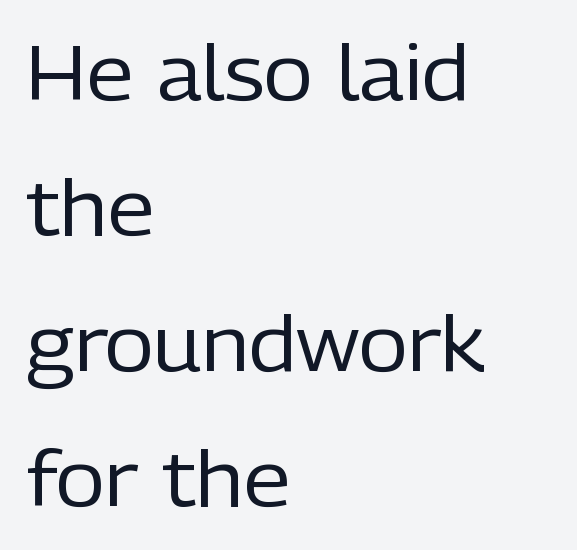
Q: Is the text bold? A: No.
Q: Is the text italic (slanted)? A: No, it is upright.
Q: Is the typeface a serif or a sans-serif typeface? A: Sans-serif.
Q: Is the text underlined? A: No.
Q: How is the paragraph aligned? A: Left-aligned.
Q: Is the spacing between letters normal or unusually wide? A: Normal.
Q: Width (condensed, normal, or wide)? A: Normal.
Q: Stroke contrast? A: Low.
Q: x-height? A: Medium.
Q: Monospaced? A: No.
